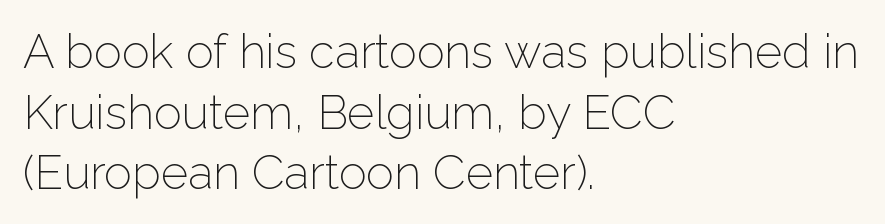
A sans-serif font was chosen for this passage. The letterforms sit at book weight or below. The lines are quadded left. One glance says typical: line gaps are just what's usual.
